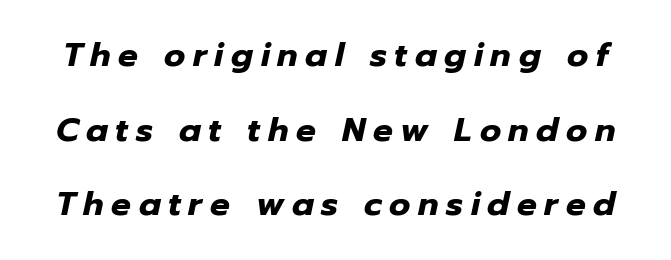
{"italic": "yes", "lean": "right", "slant_degrees": 12, "bold": "yes", "weight": "heavy", "width": "normal", "stroke_contrast": "low", "x_height": "medium", "monospaced": "no", "underline": "no", "line_spacing": "loose", "line_spacing_ratio": 2.26, "letter_spacing": "wide", "letter_spacing_em": 0.23, "glyph_px": 33}
